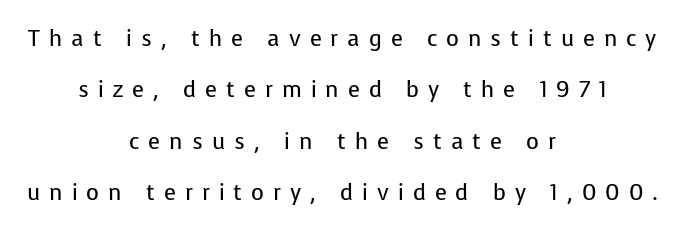
Q: Is the text bold? A: No.
Q: Is the text italic (slanted)? A: No, it is upright.
Q: Is the text underlined? A: No.
Q: How is the paragraph aligned? A: Centered.
Q: Is the spacing between letters normal or unusually wide? A: Unusually wide.
Q: Is the spacing between lines tight, normal or loose? A: Loose.
